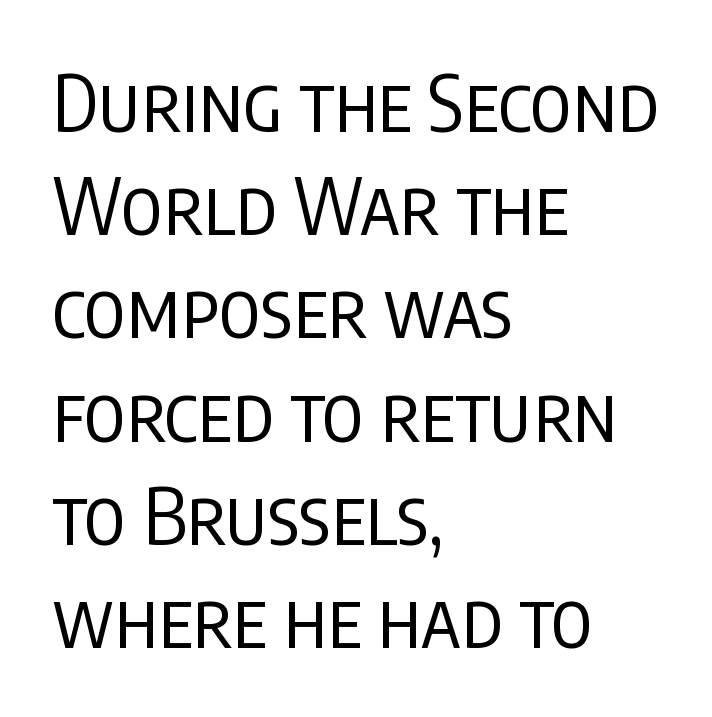
The image shows 77 px regular-weight, condensed sans-serif type, upright; set left-aligned, normal line spacing (1.34x), normal letter spacing, not underlined; low stroke contrast and a large x-height.
